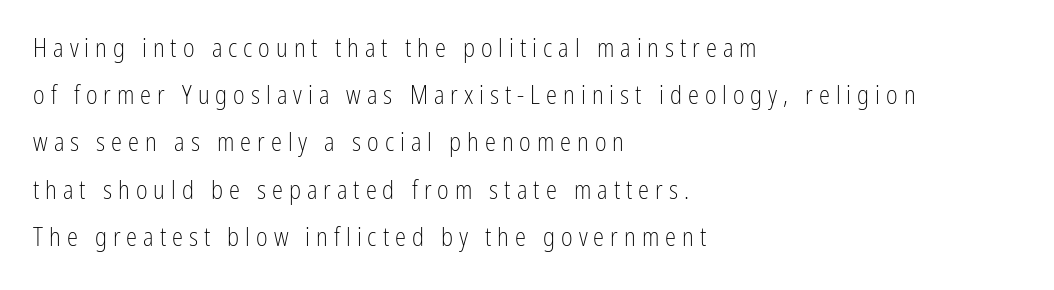
{"italic": "no", "bold": "no", "underline": "no", "align": "left", "line_spacing_ratio": 1.89, "letter_spacing": "wide", "letter_spacing_em": 0.24, "glyph_px": 25}
